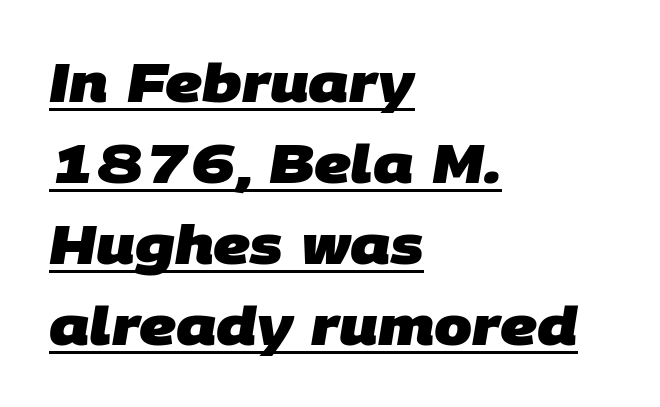
One-word summary of the alignment: left. The characters display no serif detailing; their extremities are plain. The letters sit at their default tracking, neither squeezed nor spread. Reading down the column, the eye jumps a familiar distance to each next line.
